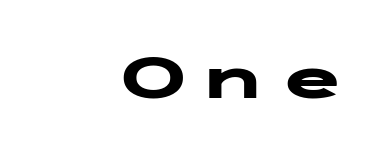
{"serif": "no", "italic": "no", "bold": "yes", "weight": "heavy", "width": "wide", "stroke_contrast": "low", "x_height": "medium", "underline": "no", "align": "right", "letter_spacing": "wide", "letter_spacing_em": 0.25, "glyph_px": 59}
